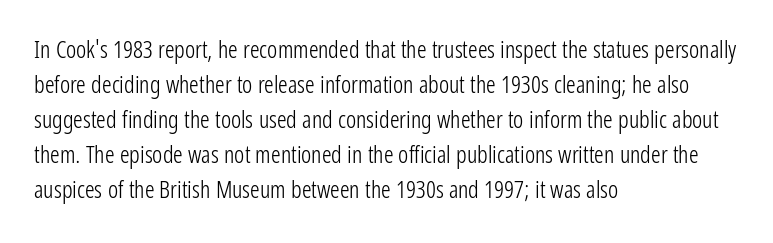
No word sits above an underline. This is the regular roman posture of the typeface. The lines in this sample share a left origin and differ only in where they stop. Successive baselines arrive at the customary interval.
